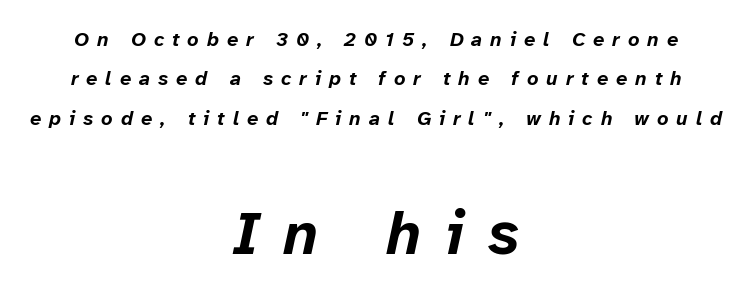
The image shows 61 px bold type, italic (leaning right); set centered, loose line spacing (1.97x), unusually wide letter spacing (+0.4 em), not underlined; the second (bottom) block is 3.05x larger; low stroke contrast and a medium x-height.
